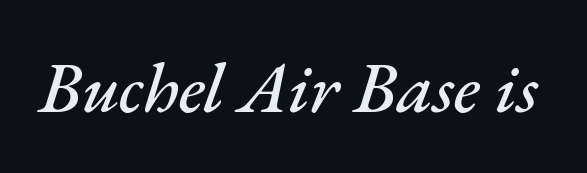
Q: Is the text italic (slanted)? A: Yes, it leans right by about 17 degrees.
Q: Is the text underlined? A: No.
Q: Is the spacing between letters normal or unusually wide? A: Normal.
Q: Width (condensed, normal, or wide)? A: Normal.
Q: Stroke contrast? A: Medium.
Q: x-height? A: Small.
Q: Monospaced? A: No.
